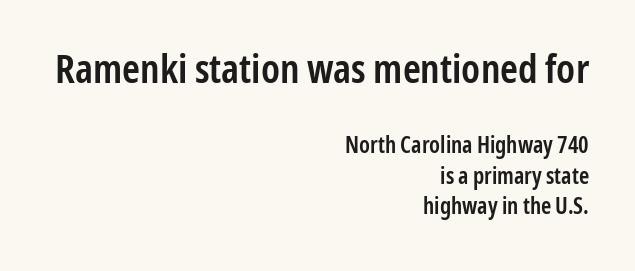
Q: Is the text bold? A: Semi-bold.
Q: Is the text italic (slanted)? A: No, it is upright.
Q: Is the typeface a serif or a sans-serif typeface? A: Sans-serif.
Q: Is the text underlined? A: No.
Q: How is the paragraph aligned? A: Right-aligned.
Q: Is the spacing between letters normal or unusually wide? A: Normal.
Q: Is the spacing between lines tight, normal or loose? A: Normal.
Q: Which block of text is set in a larger size, the first (top) or the second (bottom)? A: The first (top) one.
Q: Width (condensed, normal, or wide)? A: Condensed.
Q: Stroke contrast? A: Low.
Q: x-height? A: Medium.
Q: Monospaced? A: No.
